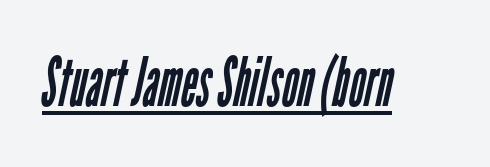
The image shows 68 px regular-weight, condensed sans-serif type; set normal letter spacing, underlined; low stroke contrast and a medium x-height.
